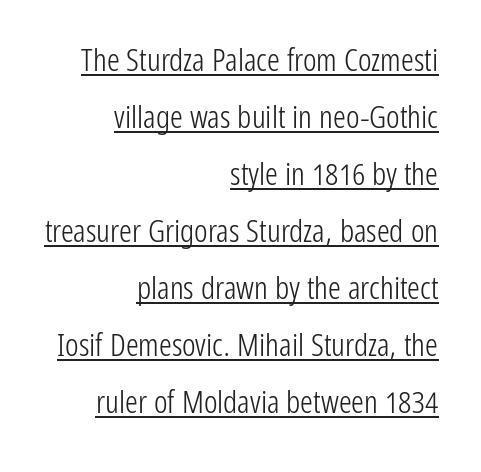
{"serif": "no", "italic": "no", "bold": "no", "weight": "light", "width": "condensed", "stroke_contrast": "low", "x_height": "medium", "monospaced": "no", "underline": "yes", "align": "right", "line_spacing_ratio": 1.78, "letter_spacing": "normal", "letter_spacing_em": 0.0, "glyph_px": 32}
